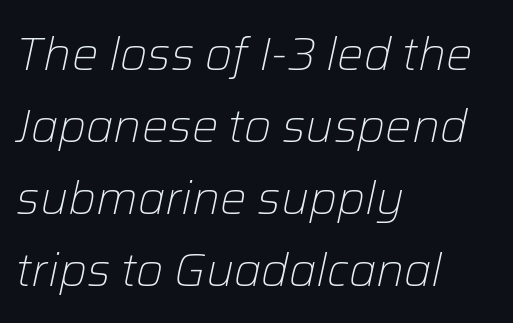
Is this a fixed-width face? No — the glyphs have proportional, varying widths. Compared with a centered layout, this one pins lines to the left instead. Normally led — the rows are evenly, conventionally spaced. Glance below the letters and you will spot only blank space.
